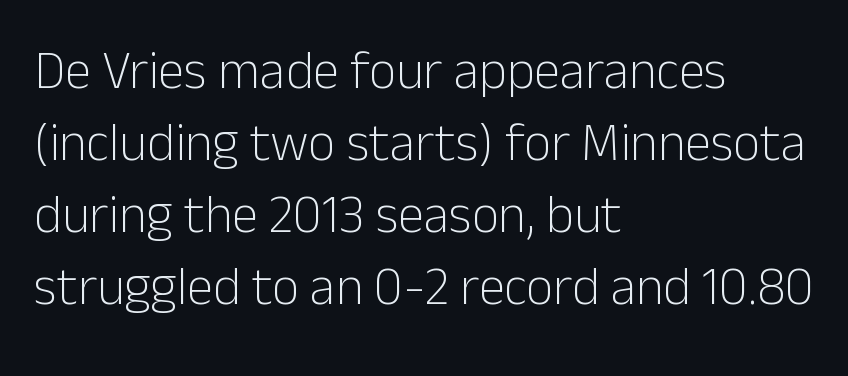
Q: Is the text bold? A: No.
Q: Is the text italic (slanted)? A: No, it is upright.
Q: Is the typeface a serif or a sans-serif typeface? A: Sans-serif.
Q: Is the text underlined? A: No.
Q: How is the paragraph aligned? A: Left-aligned.
Q: Is the spacing between letters normal or unusually wide? A: Normal.
Q: Is the spacing between lines tight, normal or loose? A: Normal.
Q: Width (condensed, normal, or wide)? A: Normal.
Q: Stroke contrast? A: Low.
Q: x-height? A: Medium.
Q: Monospaced? A: No.
